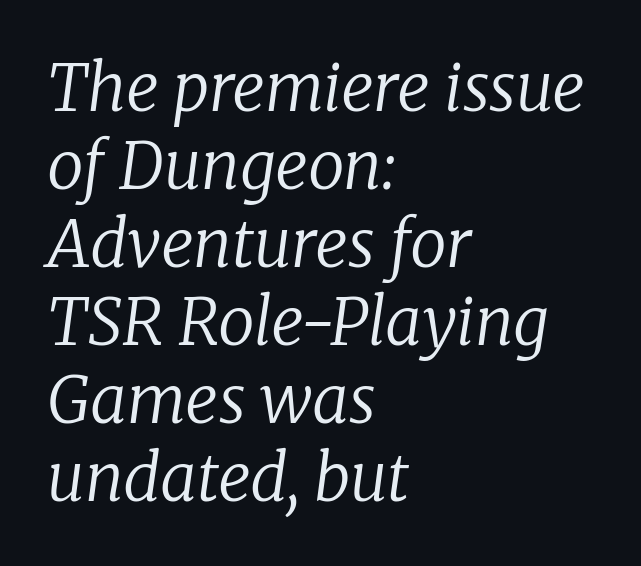
Q: Is the text bold? A: No.
Q: Is the text italic (slanted)? A: Yes, it leans right by about 8 degrees.
Q: Is the typeface a serif or a sans-serif typeface? A: Serif.
Q: Is the text underlined? A: No.
Q: How is the paragraph aligned? A: Left-aligned.
Q: Is the spacing between letters normal or unusually wide? A: Normal.
Q: Width (condensed, normal, or wide)? A: Normal.
Q: Stroke contrast? A: Low.
Q: x-height? A: Medium.
Q: Monospaced? A: No.
